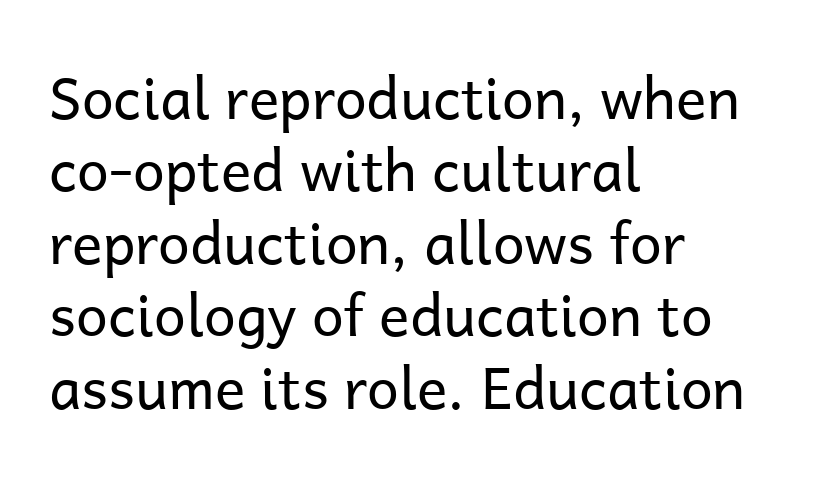
The image shows 57 px regular-weight sans-serif type, upright; set left-aligned, normal line spacing (1.27x), normal letter spacing, not underlined; low stroke contrast and a medium x-height.
